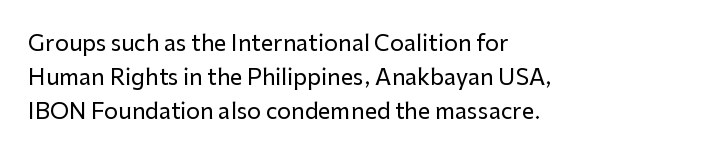
The image shows 22 px text type, upright; set left-aligned, normal line spacing (1.55x), normal letter spacing, not underlined.
